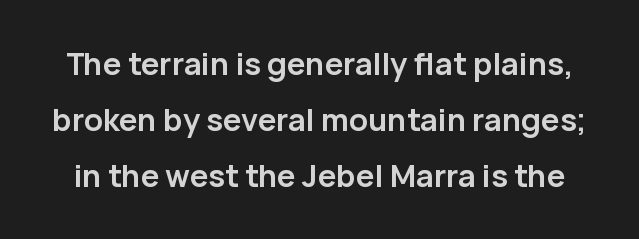
{"serif": "no", "italic": "no", "bold": "yes", "weight": "semibold", "width": "normal", "stroke_contrast": "low", "x_height": "medium", "monospaced": "no", "underline": "no", "line_spacing_ratio": 1.81, "letter_spacing": "normal", "letter_spacing_em": 0.0, "glyph_px": 31}
